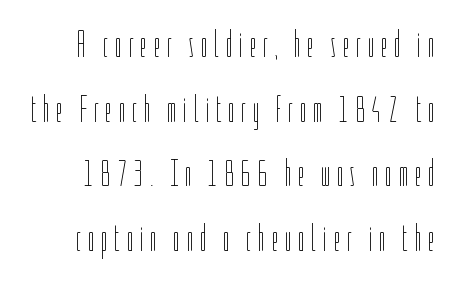
No chunkiness to these letters — they're not bold. Note the varied advance widths — an 'i' is clearly narrower than an 'm'. It's the straight-up-and-down kind of type. The area under the type is left untouched.
